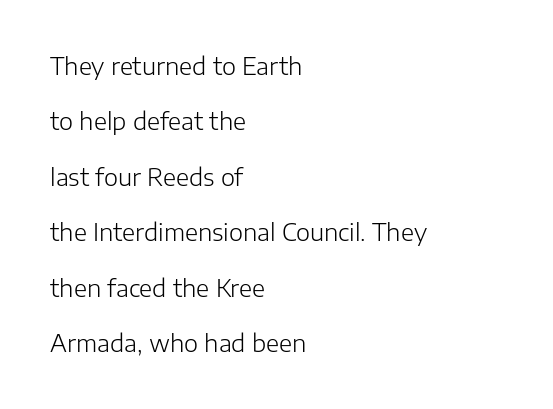
Q: Is the text bold? A: No.
Q: Is the text italic (slanted)? A: No, it is upright.
Q: Is the text underlined? A: No.
Q: How is the paragraph aligned? A: Left-aligned.
Q: Is the spacing between letters normal or unusually wide? A: Normal.
Q: Is the spacing between lines tight, normal or loose? A: Loose.
